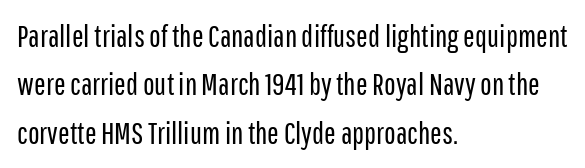
{"serif": "no", "italic": "no", "bold": "no", "weight": "regular", "width": "condensed", "stroke_contrast": "low", "x_height": "medium", "monospaced": "no", "underline": "no", "align": "left", "line_spacing": "normal", "line_spacing_ratio": 1.56, "letter_spacing": "normal", "letter_spacing_em": 0.0, "glyph_px": 31}
